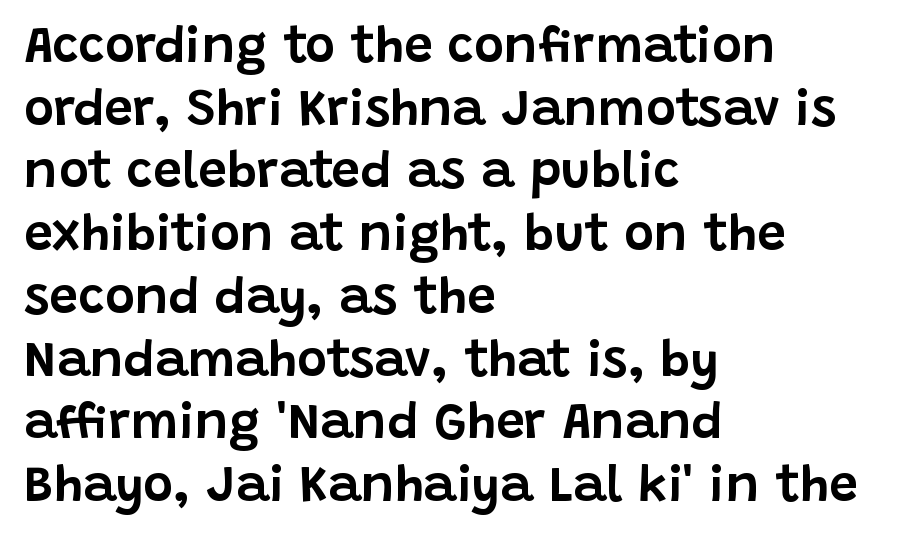
The image shows 51 px sans-serif type, upright; set left-aligned, line spacing 1.23x, normal letter spacing, not underlined; low stroke contrast and a large x-height.
